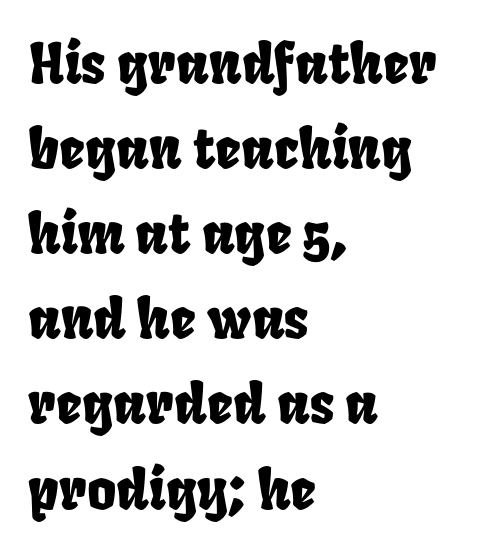
The image shows 56 px condensed type; set left-aligned, normal line spacing (1.52x), normal letter spacing, not underlined; low stroke contrast and a large x-height.
